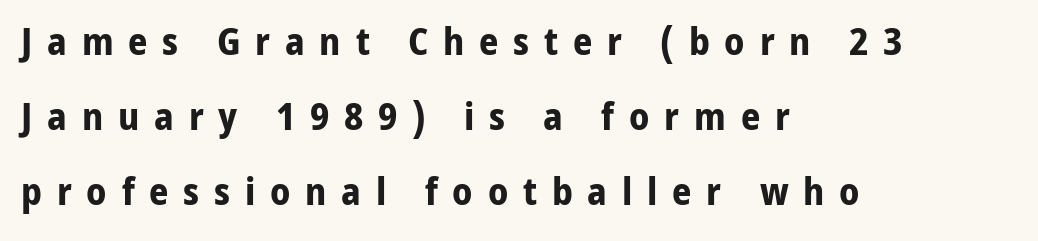
Vertical spacing — loose. Do the characters align in a grid? No, the font is proportional. No feet cap the strokes, marking this as sans-serif type. On the weight axis this lands at bold, roughly 700.
